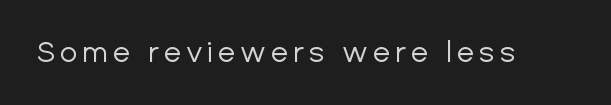
Descenders hang freely into open space. Note: no serifs on the glyphs. Think of a printed novel: that variable character pitch is what you see here. Weight class: somewhere from thin through regular.
